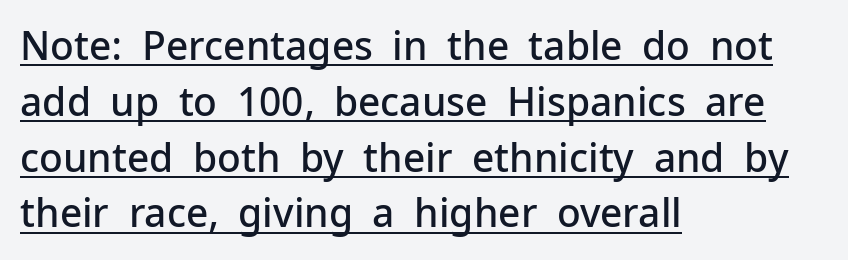
What weight is shown? A semibold, between regular and bold. To sum up the face: it is a sans, with no serifs. Evenly set lines give the paragraph a standard silhouette. Look at the tracking — it's just the regular setting, nothing added. Do the characters align in a grid? No, the font is proportional.
